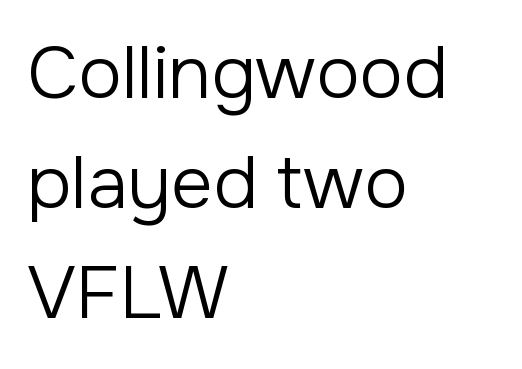
Q: Is the text bold? A: No.
Q: Is the text italic (slanted)? A: No, it is upright.
Q: Is the typeface a serif or a sans-serif typeface? A: Sans-serif.
Q: Is the text underlined? A: No.
Q: How is the paragraph aligned? A: Left-aligned.
Q: Is the spacing between letters normal or unusually wide? A: Normal.
Q: Is the spacing between lines tight, normal or loose? A: Normal.
Q: Width (condensed, normal, or wide)? A: Normal.
Q: Stroke contrast? A: Low.
Q: x-height? A: Medium.
Q: Monospaced? A: No.
